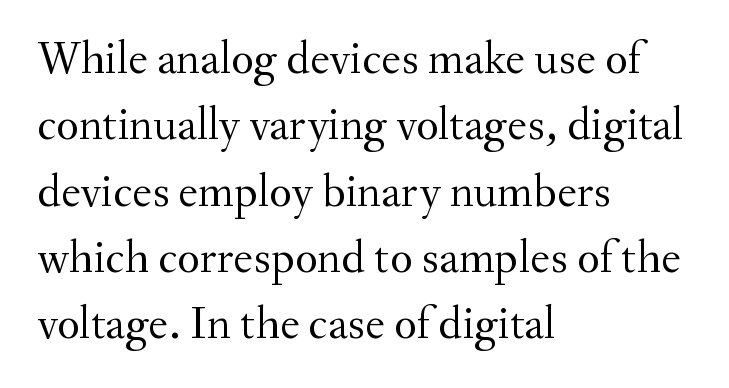
The image shows 47 px regular-weight serif type, upright; set left-aligned, normal line spacing (1.41x), normal letter spacing, not underlined; medium stroke contrast and a small x-height.
